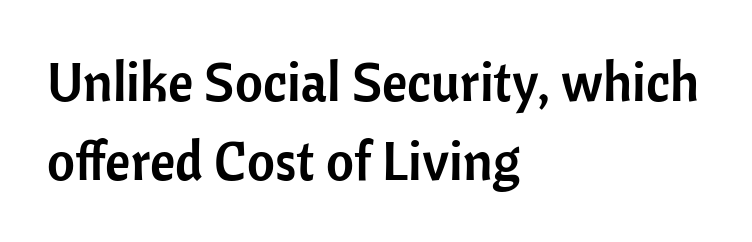
{"serif": "no", "italic": "no", "width": "normal", "stroke_contrast": "low", "x_height": "medium", "monospaced": "no", "underline": "no", "align": "left", "line_spacing": "normal", "line_spacing_ratio": 1.47, "letter_spacing": "normal", "letter_spacing_em": 0.0, "glyph_px": 54}
